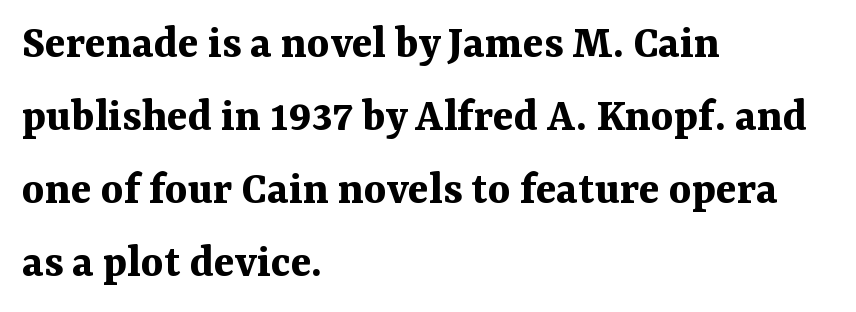
{"serif": "yes", "italic": "no", "bold": "yes", "weight": "bold", "width": "normal", "stroke_contrast": "medium", "x_height": "medium", "monospaced": "no", "underline": "no", "align": "left", "line_spacing": "normal", "line_spacing_ratio": 1.52, "letter_spacing": "normal", "letter_spacing_em": 0.0, "glyph_px": 48}
